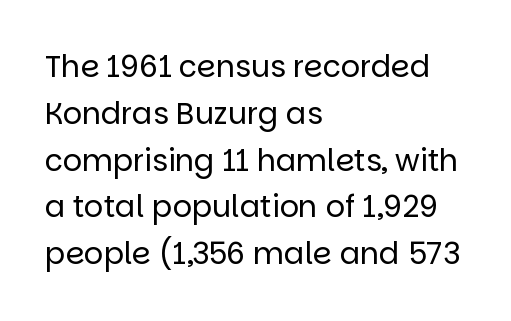
Q: Is the text bold? A: No.
Q: Is the text italic (slanted)? A: No, it is upright.
Q: Is the typeface a serif or a sans-serif typeface? A: Sans-serif.
Q: Is the text underlined? A: No.
Q: How is the paragraph aligned? A: Left-aligned.
Q: Is the spacing between letters normal or unusually wide? A: Normal.
Q: Is the spacing between lines tight, normal or loose? A: Normal.
Q: Width (condensed, normal, or wide)? A: Normal.
Q: Stroke contrast? A: Low.
Q: x-height? A: Large.
Q: Monospaced? A: No.
